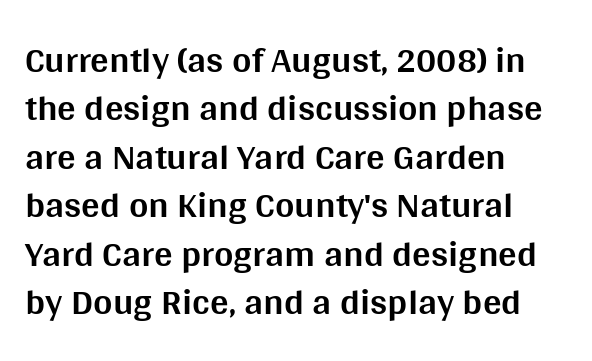
It's the straight-up-and-down kind of type. Is the type bold? Yes — the strokes are clearly thick and heavy. Nope, no serifs anywhere on these letters. Think of a printed novel: that variable character pitch is what you see here. The space directly below the letters is spotless. Students, note that the glyphs here touch the page at normal intervals.
